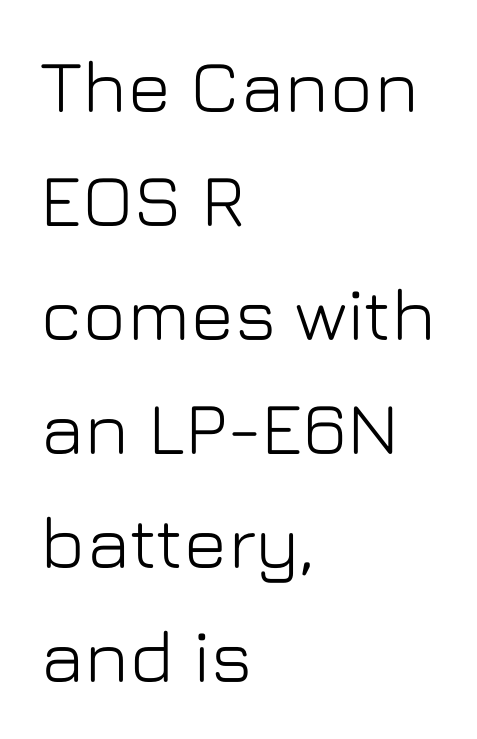
Q: Is the text italic (slanted)? A: No, it is upright.
Q: Is the typeface a serif or a sans-serif typeface? A: Sans-serif.
Q: Is the text underlined? A: No.
Q: How is the paragraph aligned? A: Left-aligned.
Q: Is the spacing between letters normal or unusually wide? A: Normal.
Q: Is the spacing between lines tight, normal or loose? A: Normal.
Q: Width (condensed, normal, or wide)? A: Normal.
Q: Stroke contrast? A: Low.
Q: x-height? A: Medium.
Q: Monospaced? A: No.
